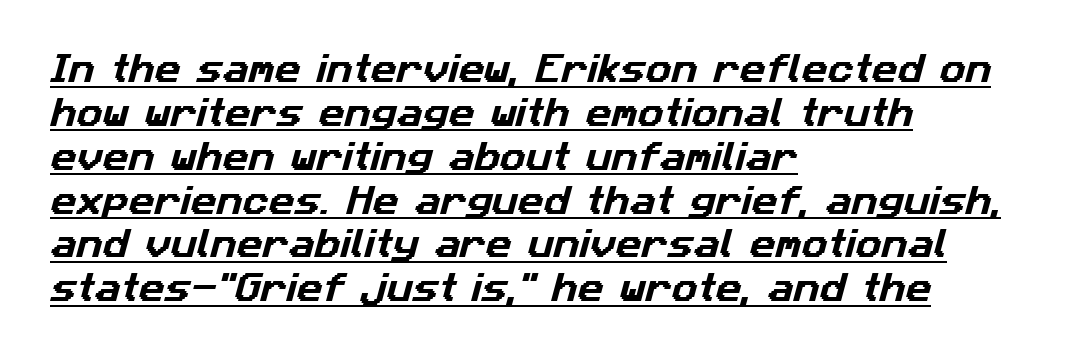
The image shows 32 px sans-serif type; set left-aligned, normal line spacing (1.37x), normal letter spacing, underlined; low stroke contrast and a medium x-height.
